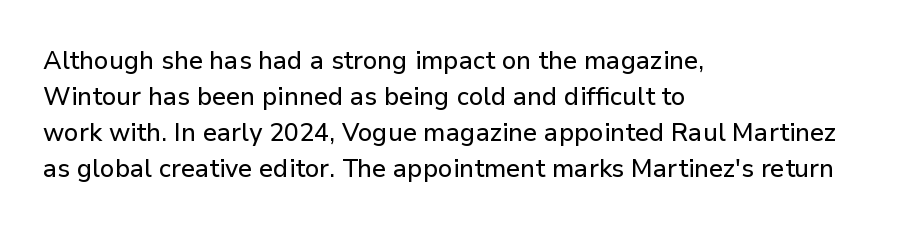
Vertically, the passage feels balanced, rows spaced as you'd expect. Every character sits straight up, as roman type does. A typesetter would call this zero additional tracking. Each line starts at the same left margin while the right side varies. Descenders are the only things crossing below the line.
